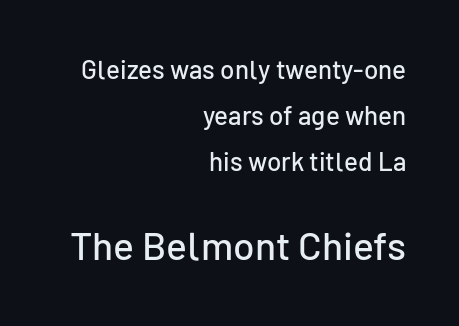
Reading down the block, your eye finds every line finishing at a fixed right position. Only glyphs here, with clear space below each row. Short note: letters normally spaced. This sample has the flowing, uneven cadence of proportional lettering. The letters in the lower block stand taller than those in the block above. Quick note: not italic, upright.
